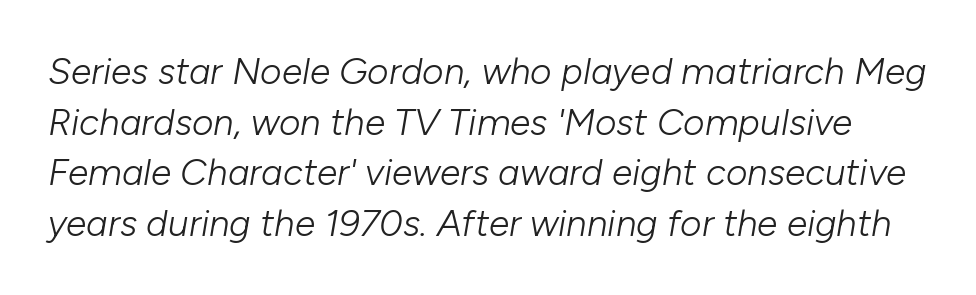
The image shows 37 px light type, italic (leaning right); set normal line spacing (1.37x), normal letter spacing, not underlined; low stroke contrast and a medium x-height.
